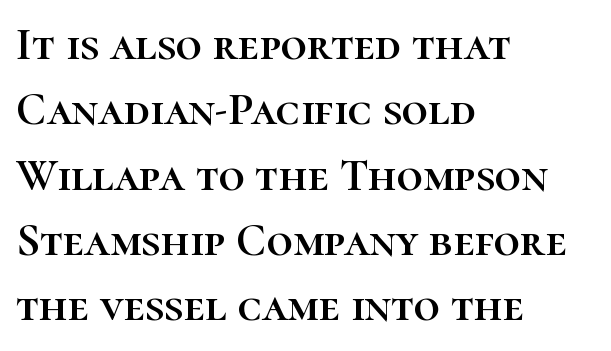
{"italic": "no", "width": "normal", "stroke_contrast": "high", "x_height": "medium", "monospaced": "no", "underline": "no", "align": "left", "line_spacing": "normal", "line_spacing_ratio": 1.42, "letter_spacing": "normal", "letter_spacing_em": 0.0, "glyph_px": 46}
